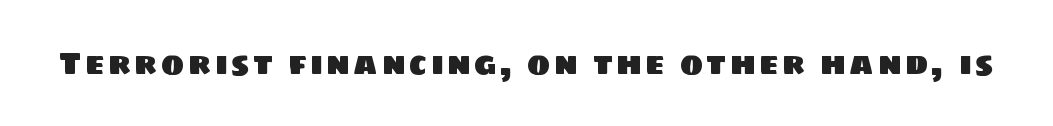
{"serif": "no", "width": "normal", "stroke_contrast": "low", "x_height": "large", "monospaced": "no", "underline": "no", "glyph_px": 31}
